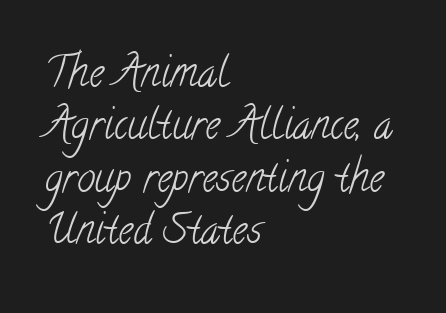
Rule under the text: the space is simply empty. Between one letter and the next there's only the usual sliver of space. Do the characters align in a grid? No, the font is proportional.
